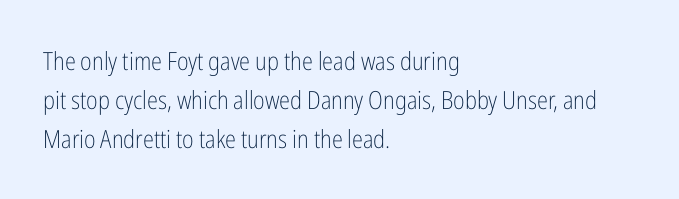
The space between consecutive lines is moderate. In terms of letterspacing, this is plain default setting. This rendering features lettering with no underline. Is the stroke heavy? The answer is a plain regular-or-lighter.
